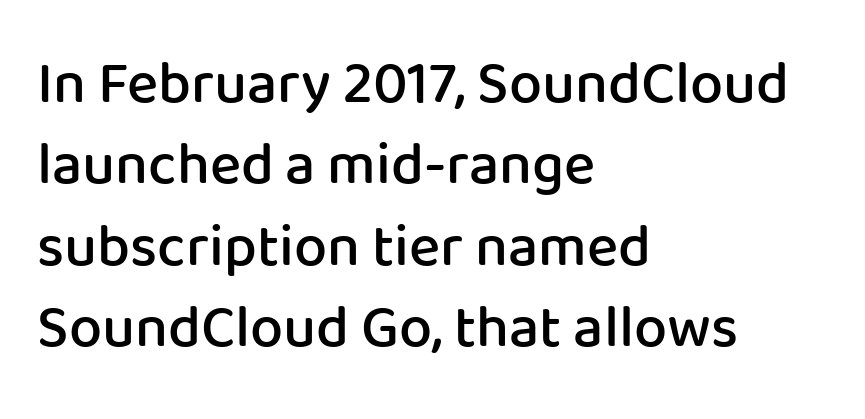
{"serif": "no", "italic": "no", "bold": "semi", "weight": "semibold", "width": "normal", "stroke_contrast": "low", "x_height": "medium", "monospaced": "no", "underline": "no", "align": "left", "line_spacing": "normal", "line_spacing_ratio": 1.38, "letter_spacing": "normal", "letter_spacing_em": 0.0, "glyph_px": 59}
